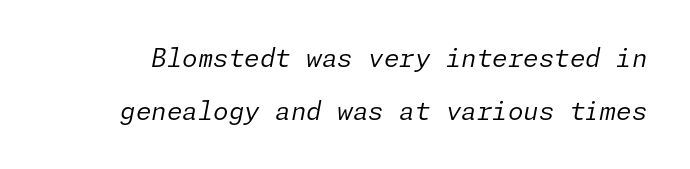
The designer dialed line spacing up above the default. The face used here has a pronounced slope to its letters. The font is comparable to plain body text, perhaps lighter. Descenders are the only things crossing below the line.
